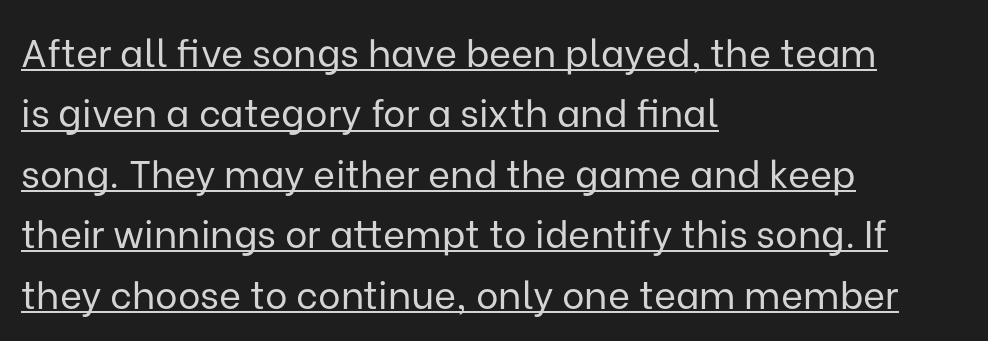
The image shows 38 px regular-weight sans-serif type, upright; set left-aligned, normal line spacing (1.59x), normal letter spacing, underlined; low stroke contrast and a medium x-height.
